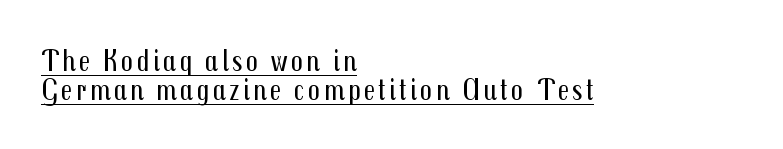
The typeface chosen for these lines omits serifs. This rendering features underlined lettering. Character widths vary here, with narrow letters taking less room than wide ones. Each stroke keeps to a modest, everyday thickness or less. Each new line begins almost immediately beneath the previous one.
